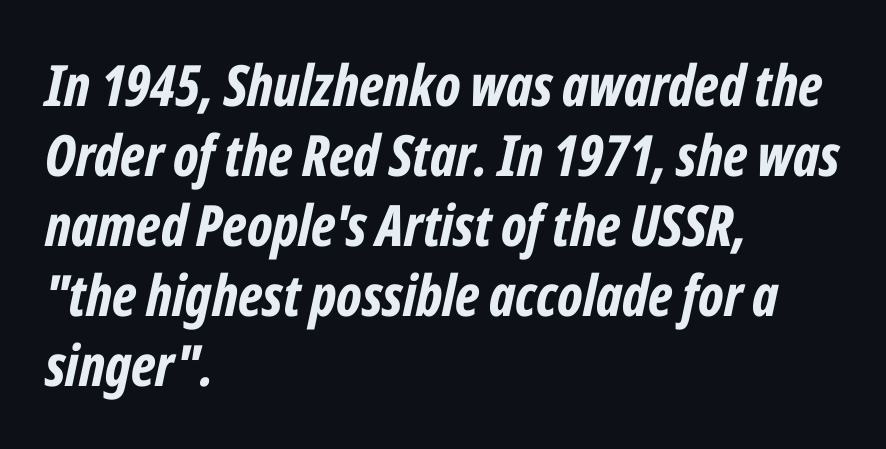
{"italic": "yes", "lean": "right", "slant_degrees": 12, "bold": "yes", "weight": "bold", "width": "condensed", "stroke_contrast": "low", "x_height": "medium", "monospaced": "no", "underline": "no", "align": "left", "line_spacing_ratio": 1.23, "letter_spacing": "normal", "letter_spacing_em": 0.0, "glyph_px": 57}
